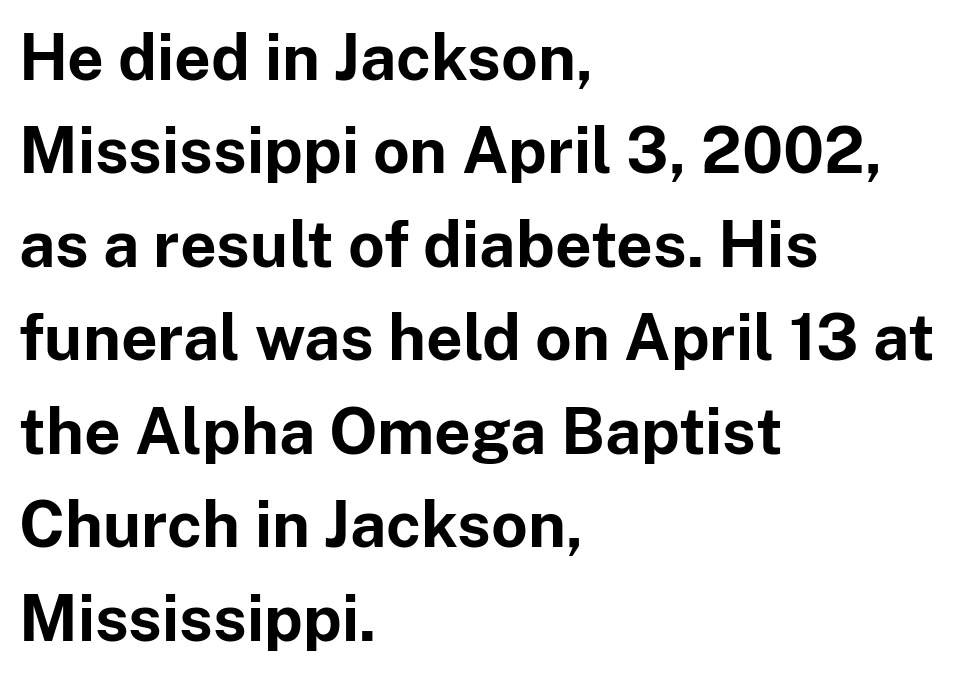
The image shows 64 px bold sans-serif type, upright; set left-aligned, normal line spacing (1.46x), normal letter spacing, not underlined; low stroke contrast and a medium x-height.
